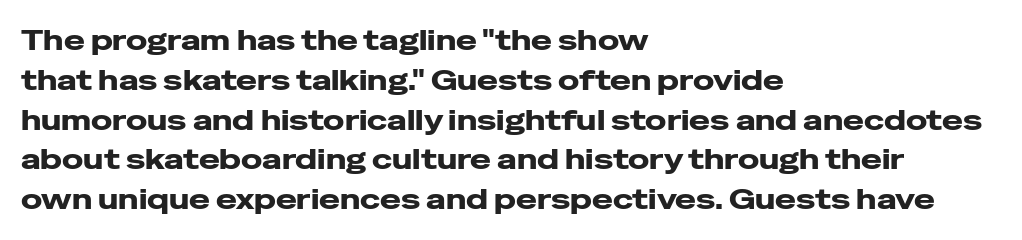
The image shows 28 px wide sans-serif type, upright; set left-aligned, normal line spacing (1.42x), normal letter spacing, not underlined; low stroke contrast and a medium x-height.
